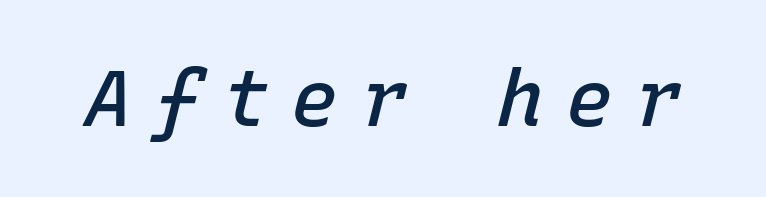
How heavy is the stroke? Medium-heavy — a semibold, shy of bold. Observe the lean: these are italic letterforms. A clean baseline with only descenders dipping below it. Is the letter spacing exaggerated? Yes — the characters are pushed far apart. Is this a fixed-width face? Yes — each glyph sits in an identical cell.
